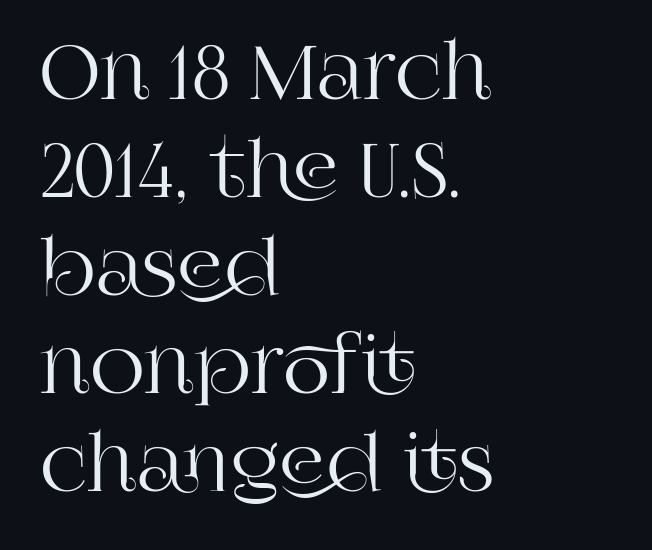
The image shows 76 px serif type, upright; set left-aligned, normal line spacing (1.29x), normal letter spacing, not underlined; high stroke contrast and a large x-height.
